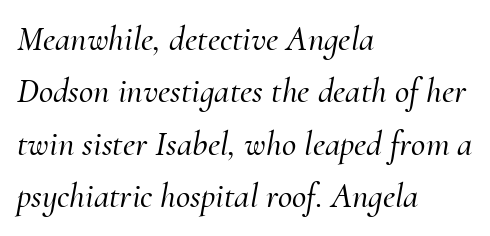
Q: Is the text italic (slanted)? A: Yes, it leans right by about 10 degrees.
Q: Is the typeface a serif or a sans-serif typeface? A: Serif.
Q: Is the text underlined? A: No.
Q: How is the paragraph aligned? A: Left-aligned.
Q: Is the spacing between letters normal or unusually wide? A: Normal.
Q: Is the spacing between lines tight, normal or loose? A: Normal.
Q: Width (condensed, normal, or wide)? A: Normal.
Q: Stroke contrast? A: Medium.
Q: x-height? A: Small.
Q: Monospaced? A: No.
